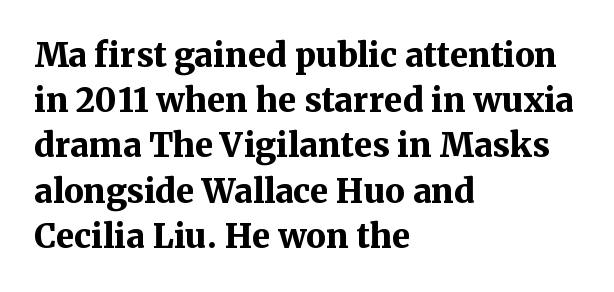
The image shows 33 px bold serif type, upright; set left-aligned, normal line spacing (1.37x), normal letter spacing, not underlined; medium stroke contrast and a medium x-height.
